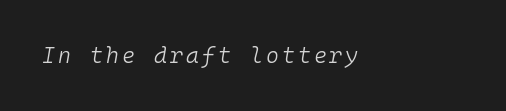
The image shows 22 px text type, italic (leaning right); set left-aligned, not underlined.
